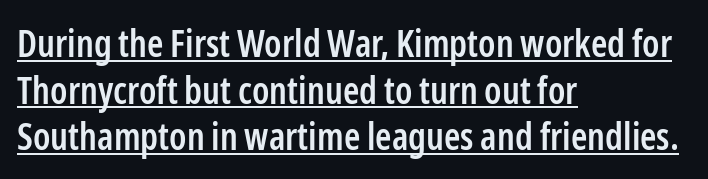
The image shows 37 px semibold, condensed sans-serif type, upright; set left-aligned, normal line spacing (1.26x), normal letter spacing, underlined; low stroke contrast and a medium x-height.
